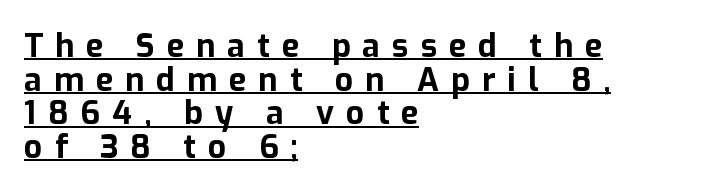
{"serif": "no", "italic": "no", "bold": "yes", "weight": "bold", "width": "normal", "stroke_contrast": "low", "x_height": "medium", "monospaced": "no", "underline": "yes", "align": "left", "line_spacing": "tight", "line_spacing_ratio": 1.05, "letter_spacing": "wide", "letter_spacing_em": 0.38, "glyph_px": 32}
